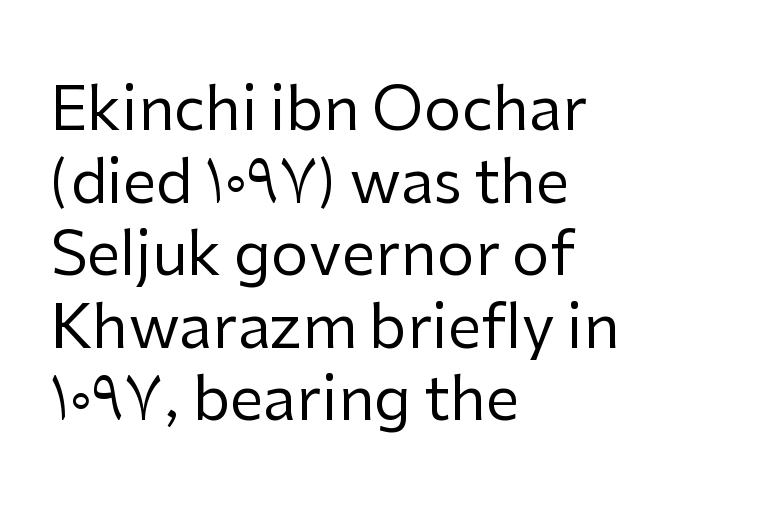
The image shows 60 px regular-weight sans-serif type, upright; set left-aligned, line spacing 1.21x, normal letter spacing, not underlined; low stroke contrast and a medium x-height.
